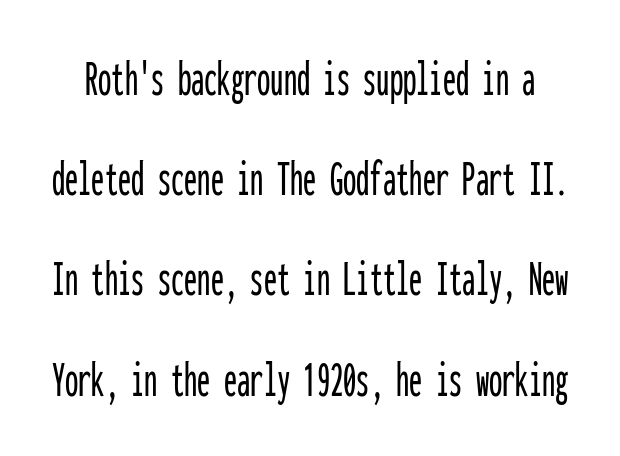
{"serif": "no", "italic": "no", "width": "condensed", "stroke_contrast": "low", "x_height": "medium", "monospaced": "yes", "underline": "no", "line_spacing_ratio": 1.89, "letter_spacing": "normal", "letter_spacing_em": 0.0, "glyph_px": 53}
